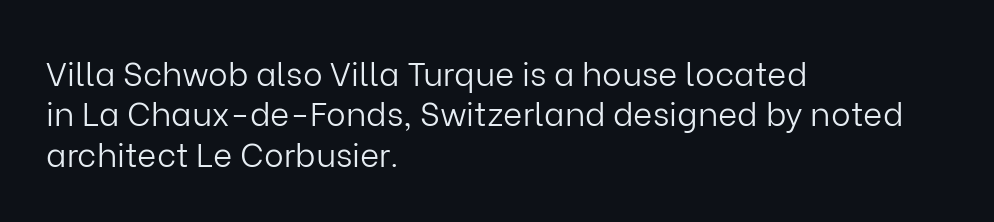
{"serif": "no", "italic": "no", "bold": "no", "weight": "light", "width": "normal", "stroke_contrast": "low", "x_height": "medium", "monospaced": "no", "underline": "no", "align": "left", "line_spacing_ratio": 1.22, "letter_spacing": "normal", "letter_spacing_em": 0.0, "glyph_px": 33}
